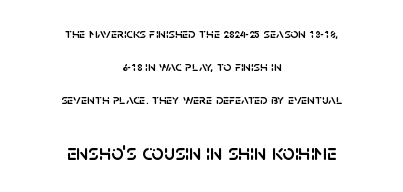
The image shows 22 px text type, upright; set centered, loose line spacing (2.35x), normal letter spacing, not underlined; the second (bottom) block is 1.57x larger.
